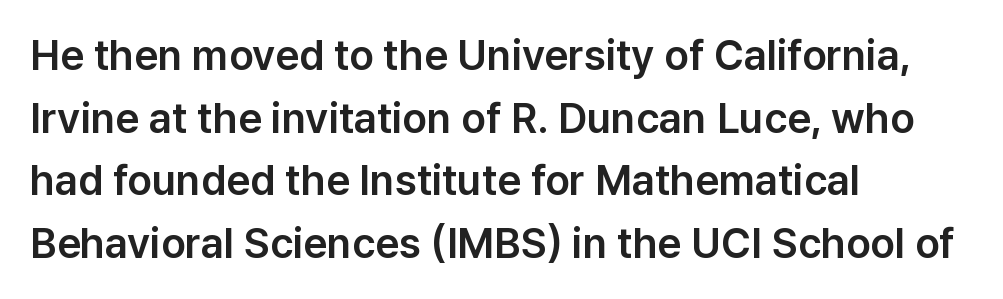
The image shows 42 px sans-serif type, upright; set left-aligned, normal line spacing (1.49x), normal letter spacing, not underlined; low stroke contrast and a medium x-height.
